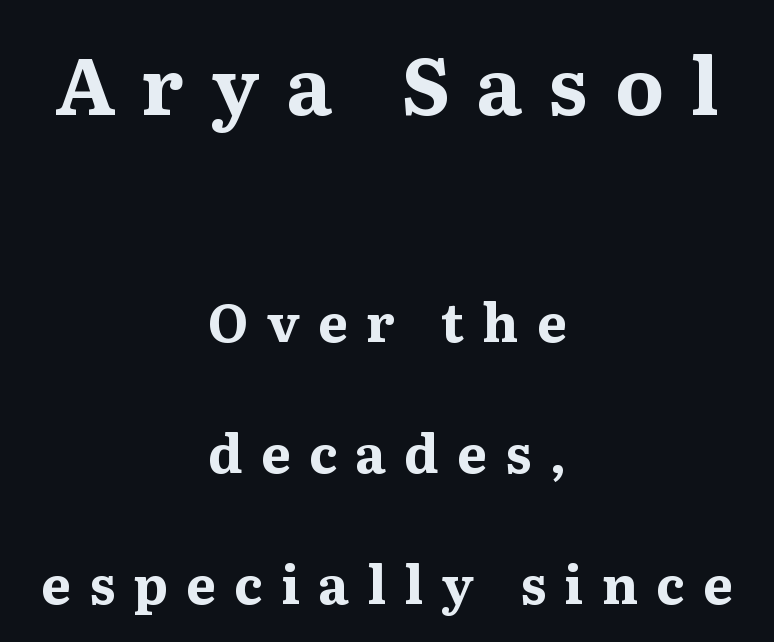
The image shows 79 px bold serif type, upright; set centered, loose line spacing (2.47x), unusually wide letter spacing (+0.34 em), not underlined; the first (top) block is 1.49x larger; medium stroke contrast and a medium x-height.
